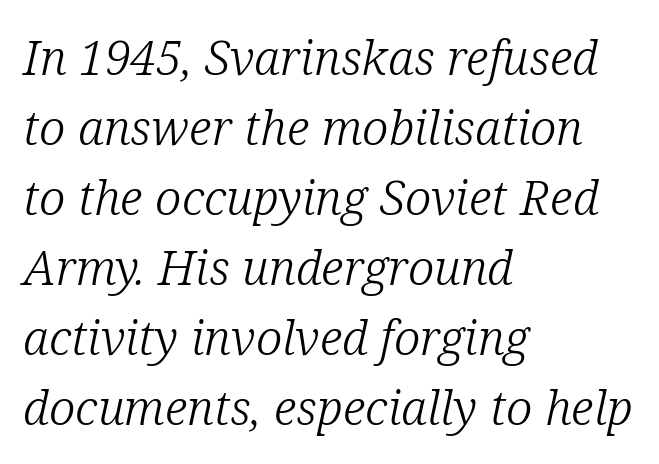
A typesetter would call this leading conventional body-copy spacing. Spacing verdict: proportional, widths tailored to each character. Is the type heavy? It reads as light-to-regular instead. Honestly, the letter spacing is just normal — you wouldn't notice it. Tall strokes in this sample are angled rather than plumb.
